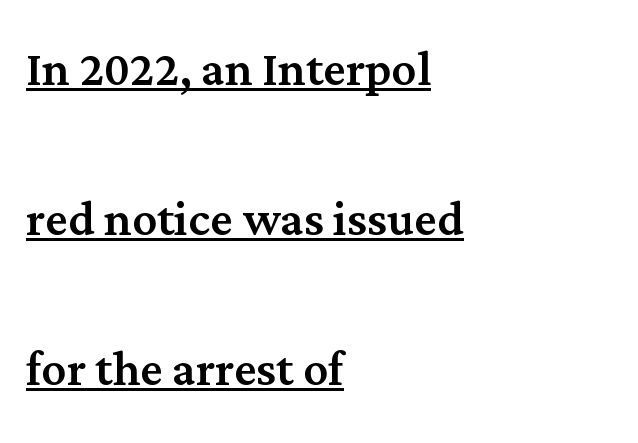
{"serif": "yes", "italic": "no", "width": "normal", "stroke_contrast": "medium", "x_height": "medium", "monospaced": "no", "underline": "yes", "align": "left", "line_spacing": "loose", "line_spacing_ratio": 2.42, "letter_spacing": "normal", "letter_spacing_em": 0.0, "glyph_px": 62}
